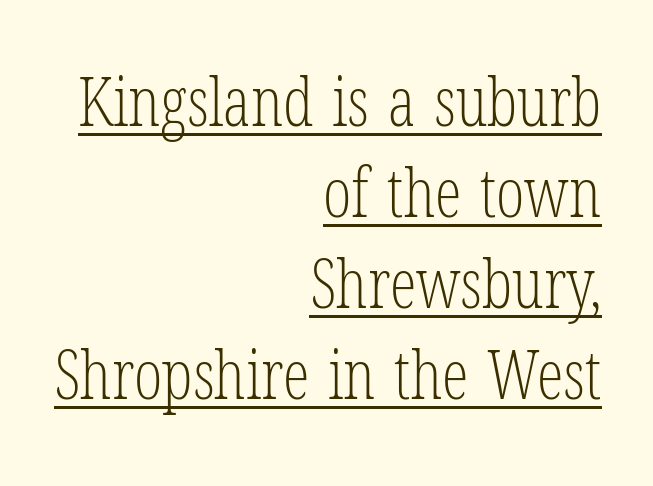
Ascenders rise straight up at ninety degrees. The type family on display is of the serif kind. Summary of weight: not heavy and not bold. A rule runs beneath these lines of type. The horizontal fit of the characters is conventional and even.
